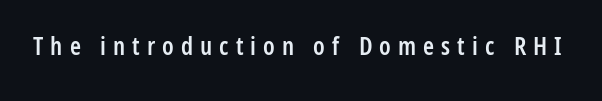
Look at the stroke-to-counter ratio: somewhat heavy, a semibold. What stands out about the letter spacing? Its width — letters are far apart. You can tell it's not italic because the verticals are truly vertical. The gap between lines stays unmarked.
